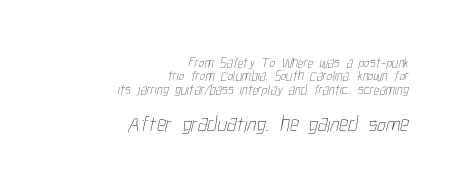
Q: Is the text bold? A: No.
Q: Is the text underlined? A: No.
Q: How is the paragraph aligned? A: Right-aligned.
Q: Is the spacing between letters normal or unusually wide? A: Normal.
Q: Is the spacing between lines tight, normal or loose? A: Tight.
Q: Which block of text is set in a larger size, the first (top) or the second (bottom)? A: The second (bottom) one.
